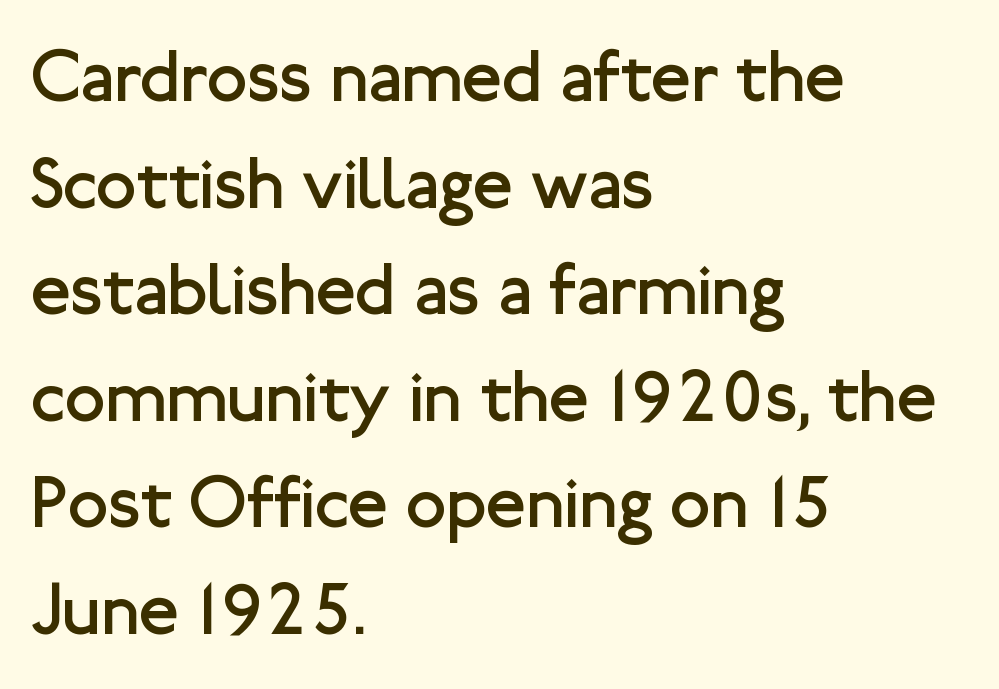
{"serif": "no", "italic": "no", "bold": "no", "weight": "regular", "width": "normal", "stroke_contrast": "low", "x_height": "medium", "monospaced": "no", "underline": "no", "align": "left", "line_spacing": "normal", "line_spacing_ratio": 1.46, "letter_spacing": "normal", "letter_spacing_em": 0.0, "glyph_px": 73}
